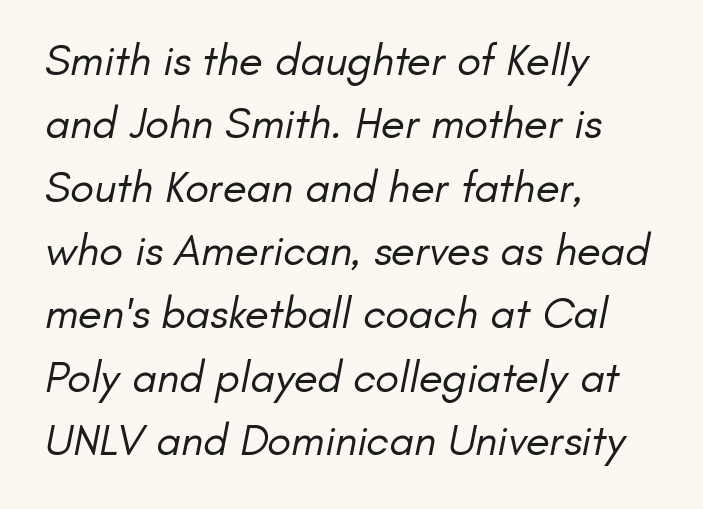
Compared with a centered layout, this one pins lines to the left instead. Look at the tracking — it's just the regular setting, nothing added. The rendering uses natural spacing where letterforms have individual widths. Glance below the letters and you will spot only blank space.
